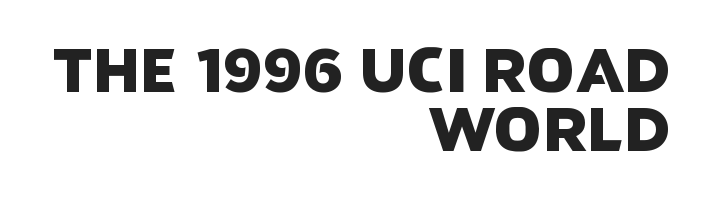
{"serif": "no", "width": "normal", "stroke_contrast": "low", "x_height": "large", "monospaced": "no", "underline": "no", "align": "right", "line_spacing": "tight", "line_spacing_ratio": 0.97, "letter_spacing": "normal", "letter_spacing_em": 0.0, "glyph_px": 61}
